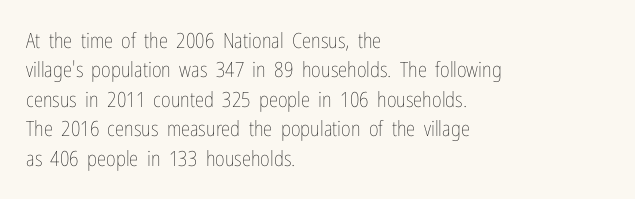
A clean baseline with only descenders dipping below it. If you drew a line through each stem, it would be perfectly vertical. Honestly, the row spacing looks completely unremarkable. Is this a heavy cut? Hardly; it is regular or lighter.
